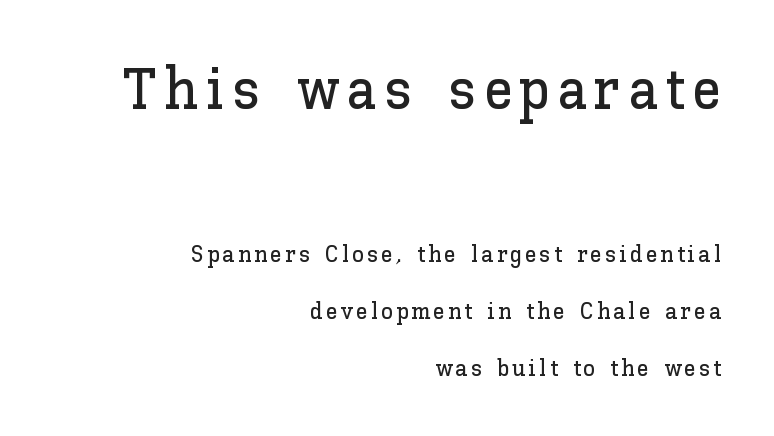
{"italic": "no", "width": "normal", "stroke_contrast": "low", "x_height": "medium", "monospaced": "no", "underline": "no", "align": "right", "line_spacing": "loose", "line_spacing_ratio": 2.36, "larger_block": "first", "size_ratio": 2.46, "glyph_px": 59}
